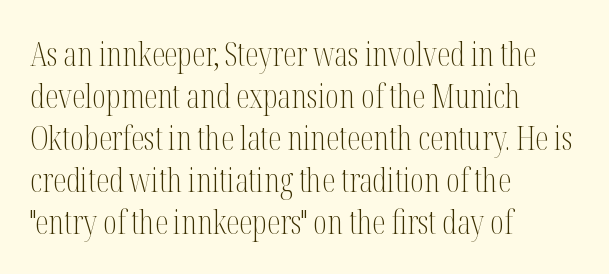
Q: Is the text bold? A: No.
Q: Is the text italic (slanted)? A: No, it is upright.
Q: Is the typeface a serif or a sans-serif typeface? A: Serif.
Q: Is the text underlined? A: No.
Q: How is the paragraph aligned? A: Left-aligned.
Q: Is the spacing between letters normal or unusually wide? A: Normal.
Q: Is the spacing between lines tight, normal or loose? A: Normal.
Q: Width (condensed, normal, or wide)? A: Condensed.
Q: Stroke contrast? A: Medium.
Q: x-height? A: Medium.
Q: Monospaced? A: No.
